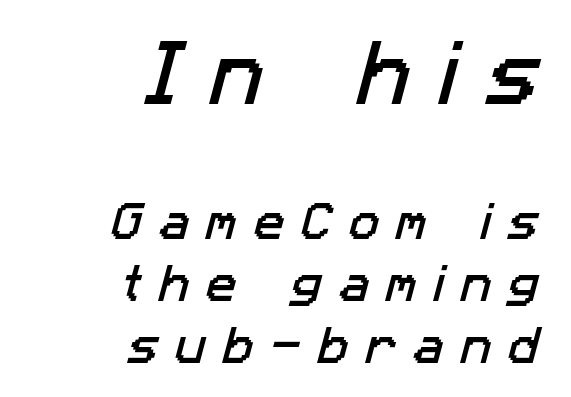
Q: Is the typeface a serif or a sans-serif typeface? A: Sans-serif.
Q: Is the text underlined? A: No.
Q: How is the paragraph aligned? A: Right-aligned.
Q: Is the spacing between letters normal or unusually wide? A: Unusually wide.
Q: Is the spacing between lines tight, normal or loose? A: Normal.
Q: Which block of text is set in a larger size, the first (top) or the second (bottom)? A: The first (top) one.
Q: Width (condensed, normal, or wide)? A: Normal.
Q: Stroke contrast? A: Low.
Q: x-height? A: Medium.
Q: Monospaced? A: No.
